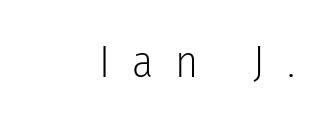
A light-to-regular cut is what we see here. Plain, unruled lines of type. Loose tracking; the words dissolve into strings of separated letters. To sum up the face: it is a sans, with no serifs. The passage shown is typed in a proportional face where columns would drift.
